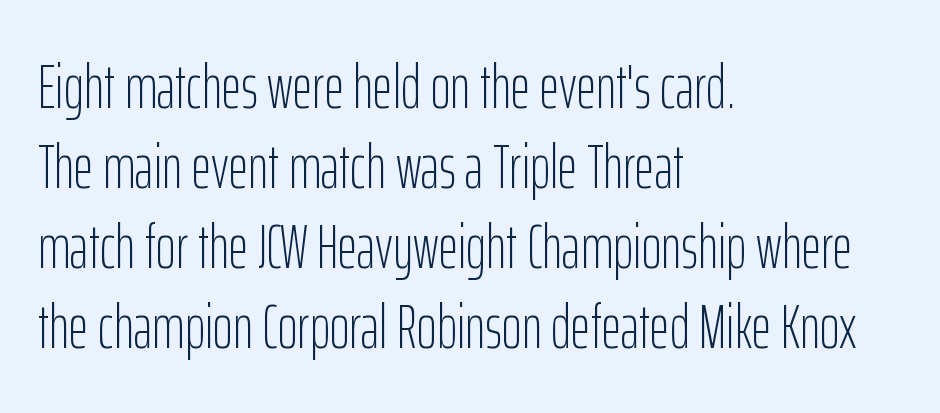
Each new line begins a customary step beneath the previous one. I'd call this a sans setting — the letters go barefoot. The zone under the glyphs is completely vacant. A typesetter would call this proportional, since set widths differ per character. Heaviness? Minimal to ordinary, like unemphasized prose. Typeset ragged right — the left edge is the straight one.
